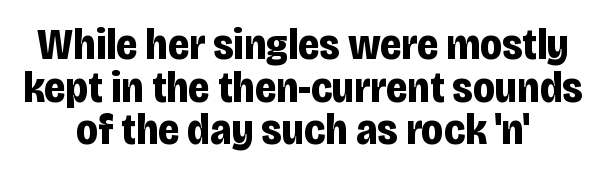
Q: Is the text bold? A: Yes.
Q: Is the text italic (slanted)? A: No, it is upright.
Q: Is the typeface a serif or a sans-serif typeface? A: Sans-serif.
Q: Is the text underlined? A: No.
Q: Is the spacing between letters normal or unusually wide? A: Normal.
Q: Is the spacing between lines tight, normal or loose? A: Tight.
Q: Width (condensed, normal, or wide)? A: Condensed.
Q: Stroke contrast? A: Low.
Q: x-height? A: Large.
Q: Monospaced? A: No.
